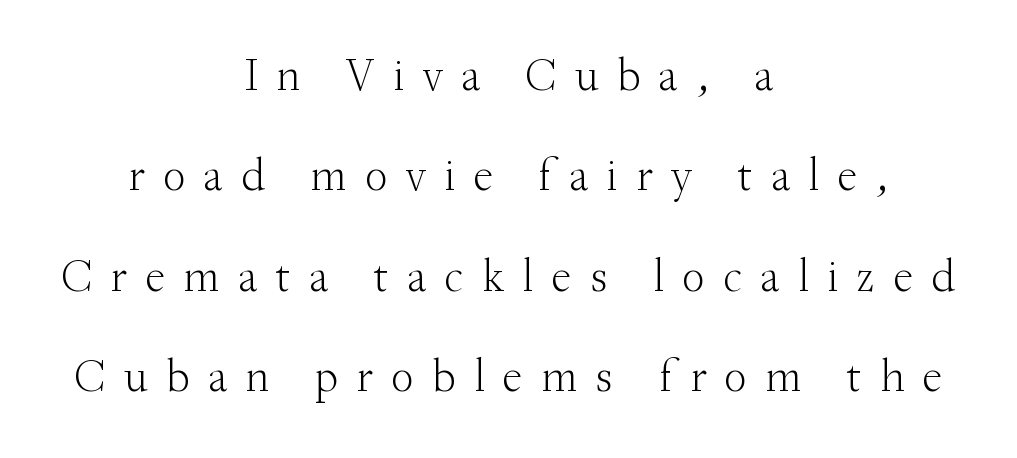
Q: Is the text bold? A: No.
Q: Is the text italic (slanted)? A: No, it is upright.
Q: Is the typeface a serif or a sans-serif typeface? A: Serif.
Q: Is the text underlined? A: No.
Q: How is the paragraph aligned? A: Centered.
Q: Is the spacing between letters normal or unusually wide? A: Unusually wide.
Q: Is the spacing between lines tight, normal or loose? A: Loose.
Q: Width (condensed, normal, or wide)? A: Normal.
Q: Stroke contrast? A: Medium.
Q: x-height? A: Small.
Q: Monospaced? A: No.
